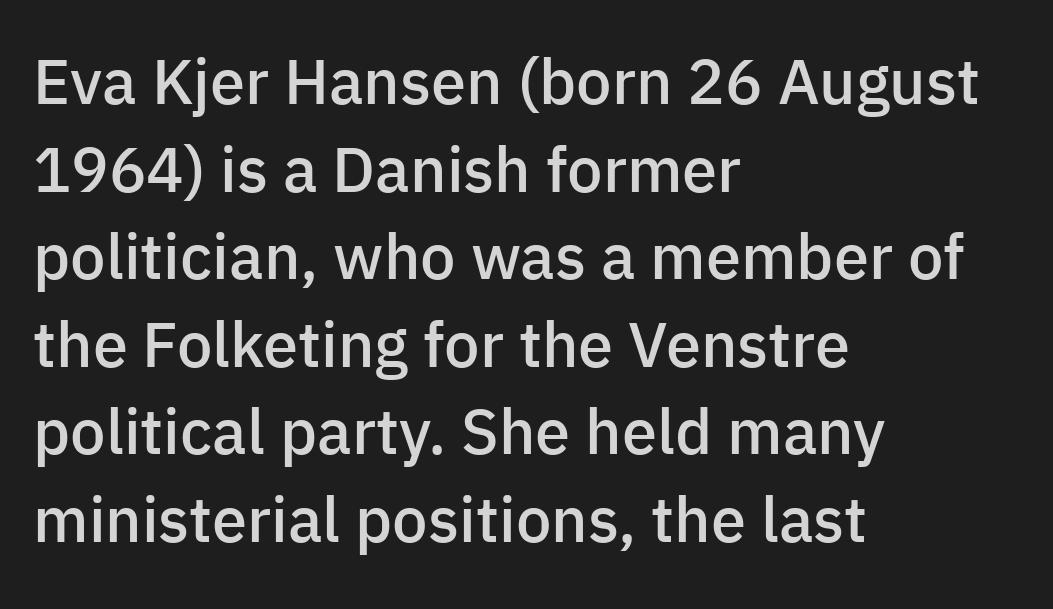
The image shows 63 px semibold sans-serif type, upright; set left-aligned, normal line spacing (1.39x), normal letter spacing, not underlined; low stroke contrast and a medium x-height.
